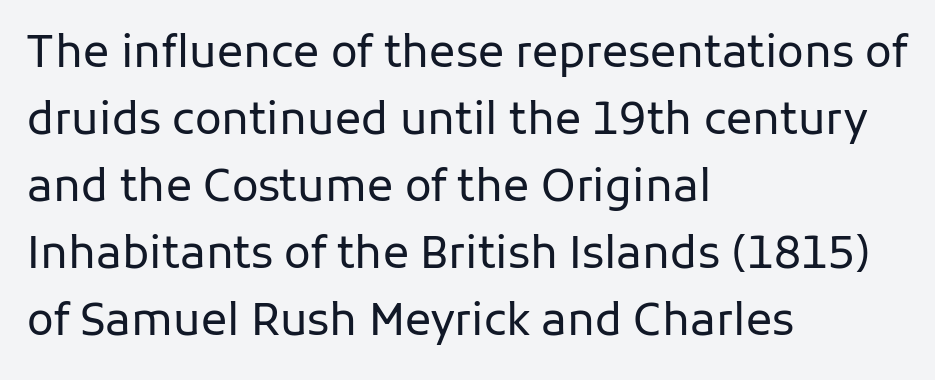
The image shows 44 px regular-weight sans-serif type, upright; set left-aligned, normal line spacing (1.52x), normal letter spacing, not underlined; low stroke contrast and a medium x-height.
